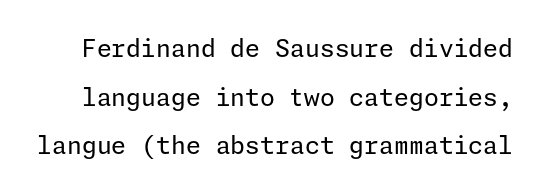
{"italic": "no", "bold": "no", "underline": "no", "line_spacing": "loose", "line_spacing_ratio": 2.03, "letter_spacing": "normal", "letter_spacing_em": 0.0, "glyph_px": 24}
